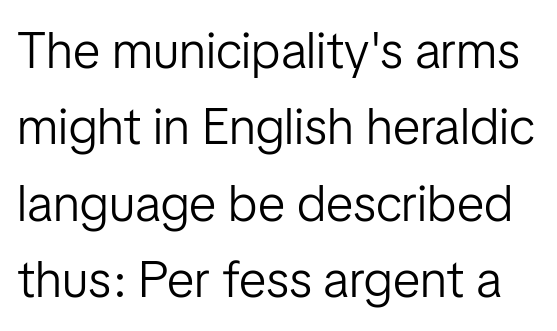
These lines were composed using upright roman letters. These glyphs show unthickened strokes, regular width or finer. Proportional: the letters do not fall into vertical columns. Clear beneath every line of the passage.
